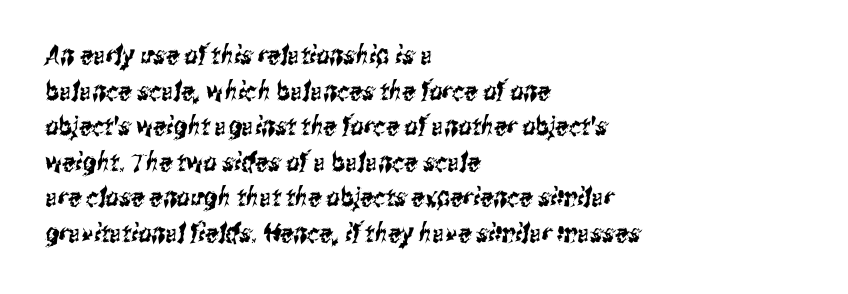
Q: Is the text underlined? A: No.
Q: How is the paragraph aligned? A: Left-aligned.
Q: Is the spacing between letters normal or unusually wide? A: Normal.
Q: Is the spacing between lines tight, normal or loose? A: Normal.
